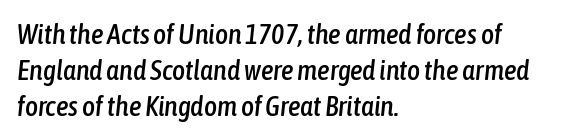
{"italic": "yes", "lean": "right", "slant_degrees": 6, "width": "condensed", "stroke_contrast": "low", "x_height": "medium", "monospaced": "no", "underline": "no", "align": "left", "line_spacing": "normal", "line_spacing_ratio": 1.28, "letter_spacing": "normal", "letter_spacing_em": 0.0, "glyph_px": 28}
